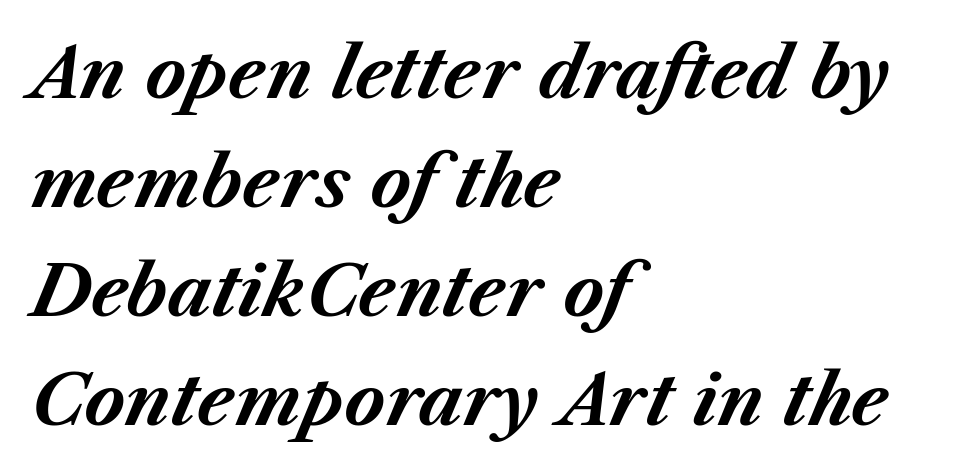
{"italic": "yes", "lean": "right", "slant_degrees": 23, "bold": "yes", "weight": "bold", "width": "normal", "stroke_contrast": "medium", "x_height": "medium", "monospaced": "no", "underline": "no", "align": "left", "line_spacing": "normal", "line_spacing_ratio": 1.58, "letter_spacing": "normal", "letter_spacing_em": 0.0, "glyph_px": 69}
